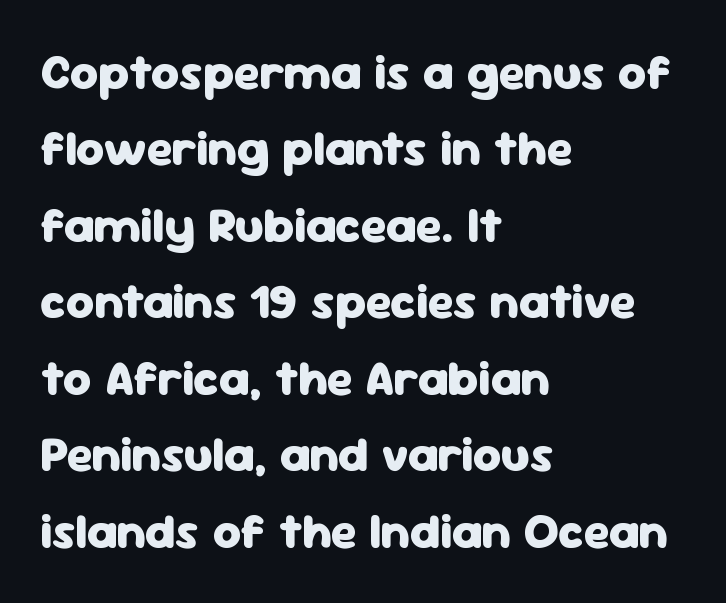
{"serif": "no", "italic": "no", "bold": "yes", "weight": "heavy", "width": "normal", "stroke_contrast": "low", "x_height": "medium", "monospaced": "no", "underline": "no", "align": "left", "line_spacing": "normal", "line_spacing_ratio": 1.56, "letter_spacing": "normal", "letter_spacing_em": 0.0, "glyph_px": 49}
